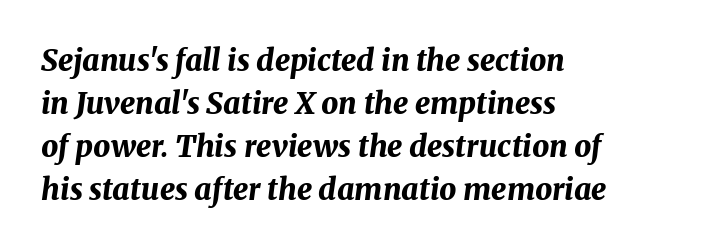
The image shows 30 px bold type, italic (leaning right); set left-aligned, normal line spacing (1.43x), normal letter spacing, not underlined; medium stroke contrast and a medium x-height.
